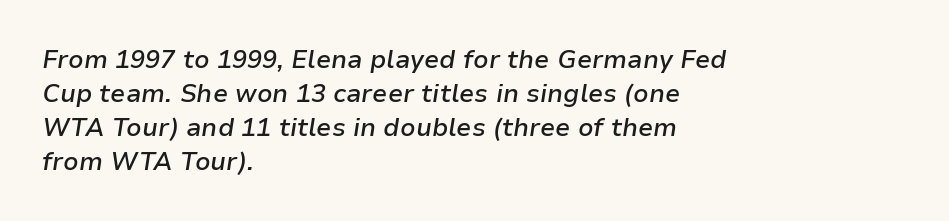
{"italic": "yes", "lean": "right", "slant_degrees": 9, "bold": "semi", "underline": "no", "align": "left", "line_spacing": "normal", "line_spacing_ratio": 1.36, "letter_spacing": "normal", "letter_spacing_em": 0.0, "glyph_px": 25}
